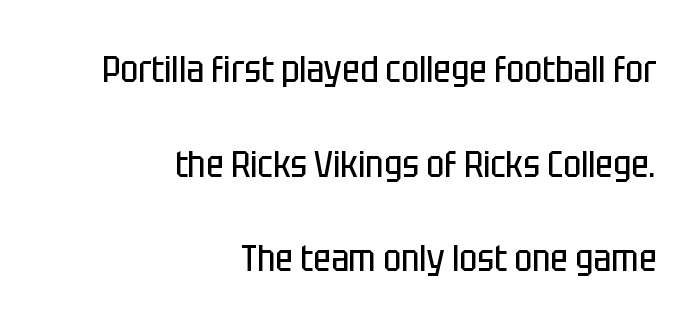
Q: Is the text bold? A: No.
Q: Is the text italic (slanted)? A: No, it is upright.
Q: Is the typeface a serif or a sans-serif typeface? A: Sans-serif.
Q: Is the text underlined? A: No.
Q: How is the paragraph aligned? A: Right-aligned.
Q: Is the spacing between letters normal or unusually wide? A: Normal.
Q: Is the spacing between lines tight, normal or loose? A: Loose.
Q: Width (condensed, normal, or wide)? A: Condensed.
Q: Stroke contrast? A: Low.
Q: x-height? A: Large.
Q: Monospaced? A: No.
